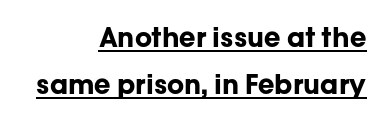
Q: Is the text bold? A: Yes.
Q: Is the text italic (slanted)? A: No, it is upright.
Q: Is the text underlined? A: Yes.
Q: How is the paragraph aligned? A: Right-aligned.
Q: Is the spacing between letters normal or unusually wide? A: Normal.
